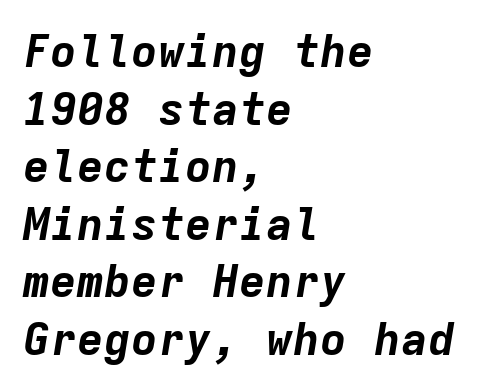
{"italic": "yes", "lean": "right", "slant_degrees": 9, "bold": "yes", "weight": "bold", "width": "normal", "stroke_contrast": "low", "x_height": "medium", "monospaced": "yes", "underline": "no", "align": "left", "line_spacing": "normal", "line_spacing_ratio": 1.28, "letter_spacing": "normal", "letter_spacing_em": 0.0, "glyph_px": 45}
